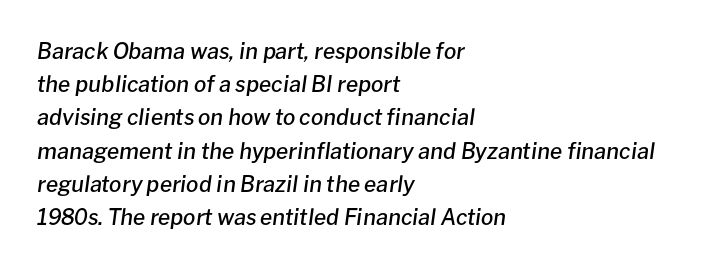
The image shows 22 px text type, italic (leaning right); set left-aligned, normal line spacing (1.51x), normal letter spacing, not underlined.
